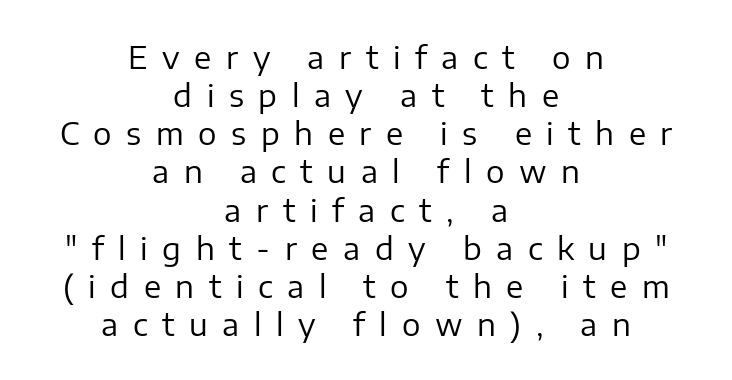
Q: Is the text bold? A: No.
Q: Is the text italic (slanted)? A: No, it is upright.
Q: Is the typeface a serif or a sans-serif typeface? A: Sans-serif.
Q: Is the text underlined? A: No.
Q: How is the paragraph aligned? A: Centered.
Q: Is the spacing between letters normal or unusually wide? A: Unusually wide.
Q: Width (condensed, normal, or wide)? A: Normal.
Q: Stroke contrast? A: Low.
Q: x-height? A: Medium.
Q: Monospaced? A: No.
